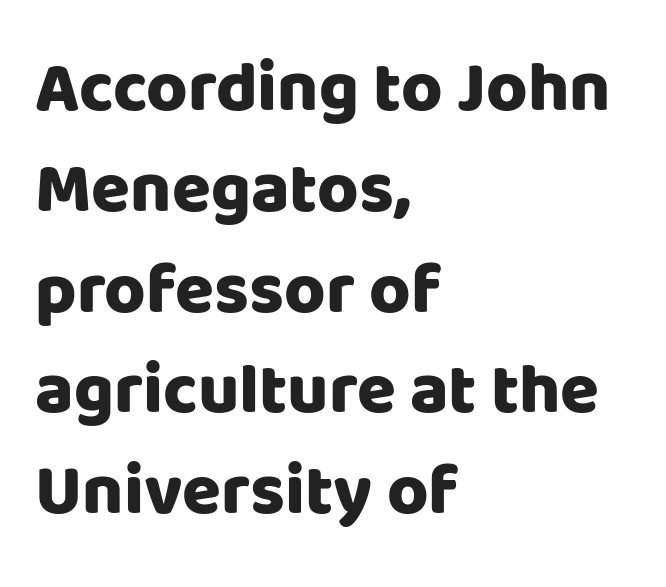
The letters advance in unequal steps, a hallmark of proportional type. The tracking reads as untouched default to a designer's eye. The compositor pushed each line to the left boundary. Does the leading feel generous? No, just average. The space beneath each line is pristine and unruled. This is roman type, the default non-slanted kind.
